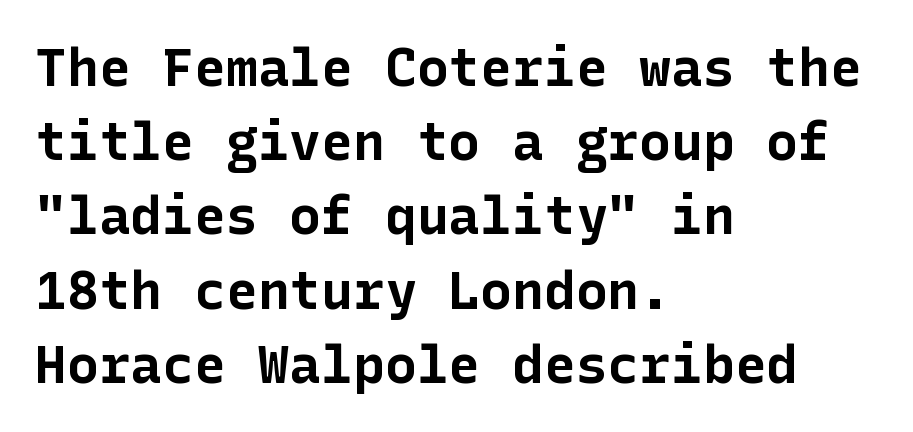
{"serif": "no", "italic": "no", "bold": "yes", "weight": "bold", "width": "normal", "stroke_contrast": "low", "x_height": "medium", "underline": "no", "align": "left", "line_spacing": "normal", "line_spacing_ratio": 1.4, "letter_spacing": "normal", "letter_spacing_em": 0.0, "glyph_px": 53}
